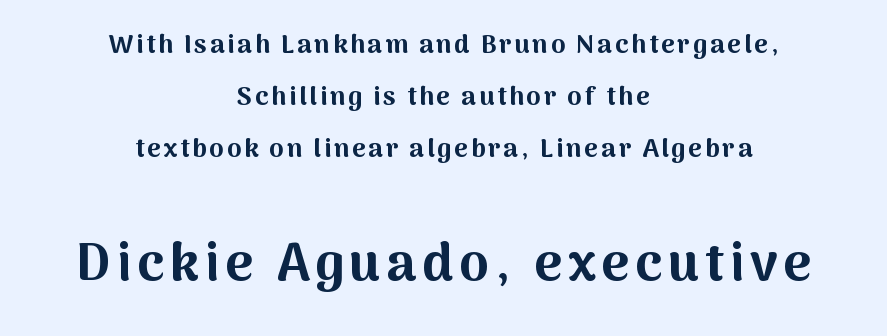
Q: Is the text bold? A: Yes.
Q: Is the text italic (slanted)? A: No, it is upright.
Q: Is the typeface a serif or a sans-serif typeface? A: Sans-serif.
Q: Is the text underlined? A: No.
Q: How is the paragraph aligned? A: Centered.
Q: Is the spacing between lines tight, normal or loose? A: Loose.
Q: Which block of text is set in a larger size, the first (top) or the second (bottom)? A: The second (bottom) one.
Q: Width (condensed, normal, or wide)? A: Normal.
Q: Stroke contrast? A: Medium.
Q: x-height? A: Medium.
Q: Monospaced? A: No.
